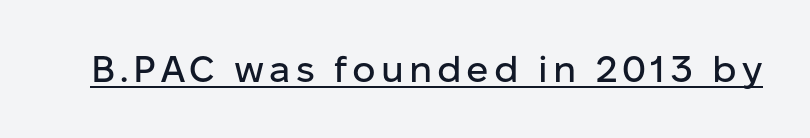
Q: Is the text italic (slanted)? A: No, it is upright.
Q: Is the typeface a serif or a sans-serif typeface? A: Sans-serif.
Q: Is the text underlined? A: Yes.
Q: Width (condensed, normal, or wide)? A: Normal.
Q: Stroke contrast? A: Low.
Q: x-height? A: Medium.
Q: Monospaced? A: No.
